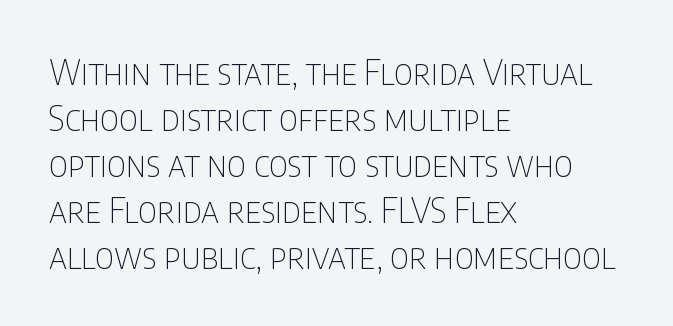
No word sits above an underline. Evenly set lines give the paragraph a standard silhouette. Ink coverage per letter is moderate at most. Layout note: lines flush left.
